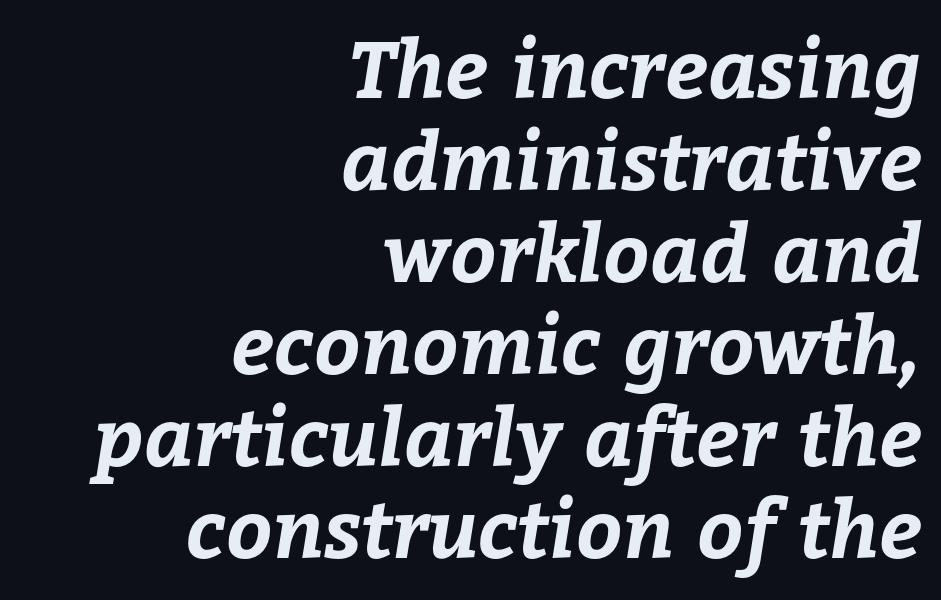
The image shows 80 px bold type; set right-aligned, tight line spacing (1.15x), normal letter spacing, not underlined; low stroke contrast and a medium x-height.
